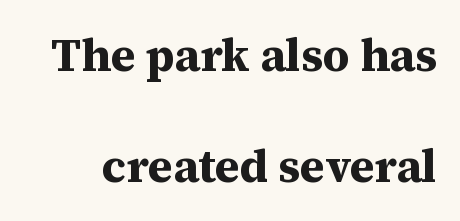
The image shows 46 px bold serif type, upright; set loose line spacing (2.42x), normal letter spacing, not underlined; medium stroke contrast and a medium x-height.
